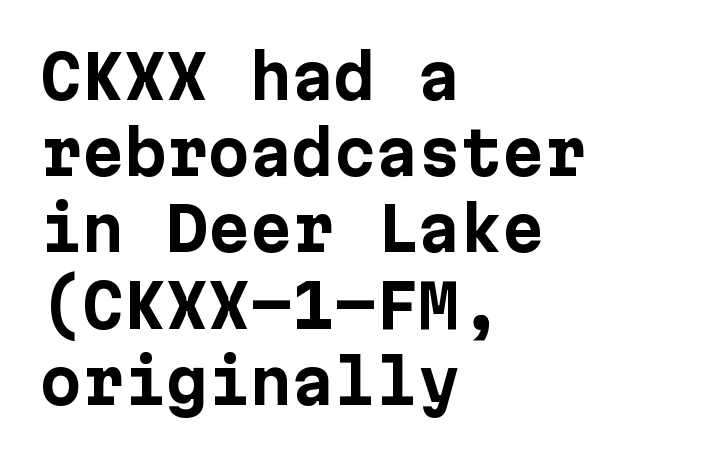
Check under the words: just untouched page. One-word summary of the alignment: left. Summary of vertical rhythm: regular, with standard interline spacing. In terms of posture, this sample is upright.
